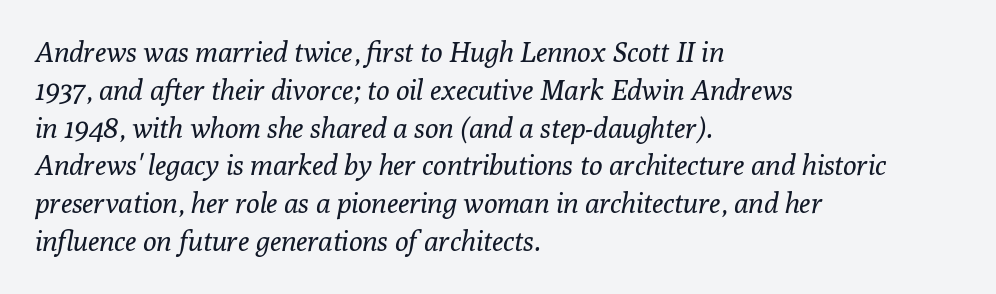
The rendering shows small feet on the letterforms — a serif design. Does the leading feel generous? No, just average. Each stroke keeps to a modest, everyday thickness or less. Horizontal alignment here is leftward, the default for most running prose.
